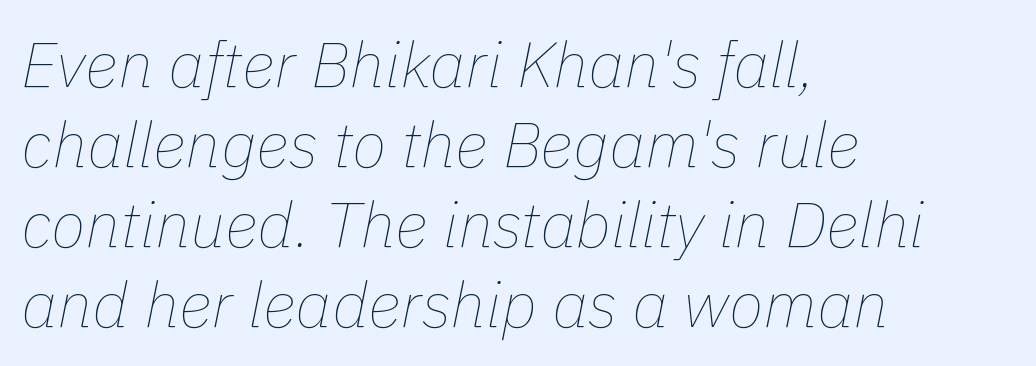
{"italic": "yes", "lean": "right", "slant_degrees": 11, "bold": "no", "weight": "thin", "width": "normal", "stroke_contrast": "low", "x_height": "medium", "monospaced": "no", "underline": "no", "align": "left", "line_spacing": "normal", "line_spacing_ratio": 1.25, "letter_spacing": "normal", "letter_spacing_em": 0.0, "glyph_px": 64}
